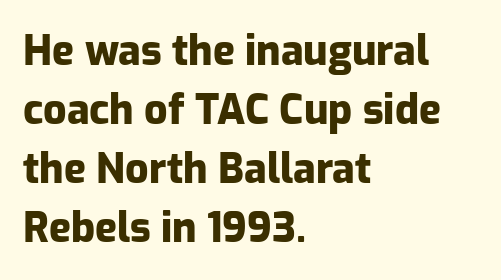
The image shows 41 px heavy sans-serif type, upright; set left-aligned, normal line spacing (1.44x), normal letter spacing, not underlined; low stroke contrast and a medium x-height.
